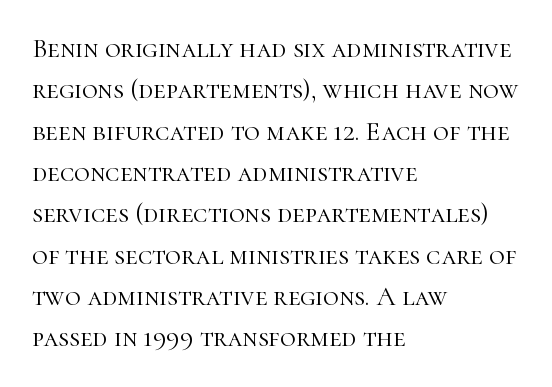
{"italic": "no", "bold": "no", "underline": "no", "align": "left", "line_spacing": "normal", "line_spacing_ratio": 1.53, "letter_spacing": "normal", "letter_spacing_em": 0.0, "glyph_px": 27}
